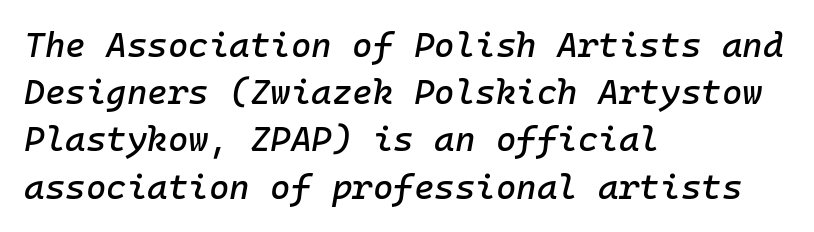
The image shows 35 px text type, italic (leaning right), monospaced; set left-aligned, normal line spacing (1.35x), normal letter spacing, not underlined; low stroke contrast and a medium x-height.
